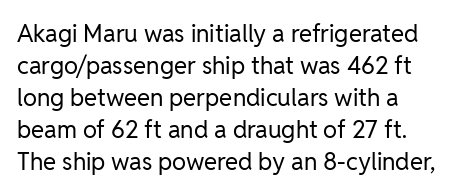
A bare baseline throughout the passage. Does the lettering tilt? It doesn't — this is upright. Leftover space on each line is placed entirely after the last word. Regarding leading, the lines here are spaced in the standard way. Inter-character spacing is left at the font's built-in metrics. Compared with a typical body face, this is equally light or lighter still.
